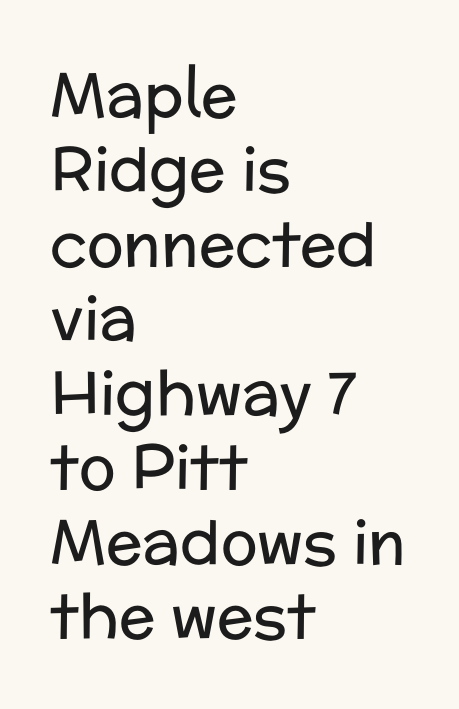
The image shows 61 px regular-weight sans-serif type, upright; set left-aligned, line spacing 1.22x, normal letter spacing, not underlined; low stroke contrast and a medium x-height.
